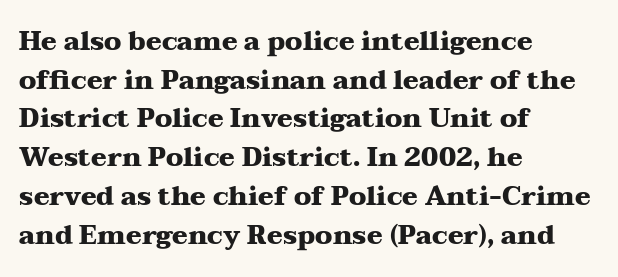
Leading: standard. Glyph-to-glyph distance matches everyday printed text. The face used here has the dense, thick strokes of a bold. These lines stack with their left ends in a neat column.
